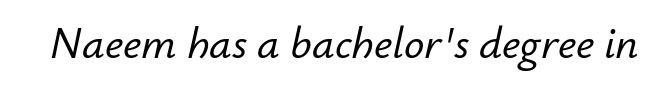
The image shows 45 px text type, italic (leaning right); set normal letter spacing, not underlined; low stroke contrast and a small x-height.
